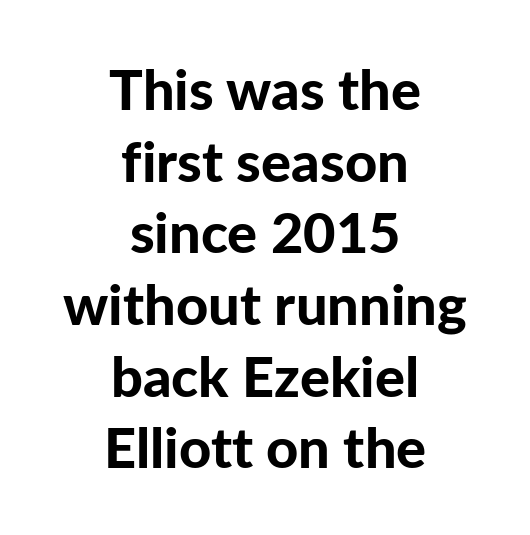
This sample uses plain, unmodified letter spacing. Check the space under the baseline: it is left empty. This is roman type, the default non-slanted kind. The letters advance in unequal steps, a hallmark of proportional type.
